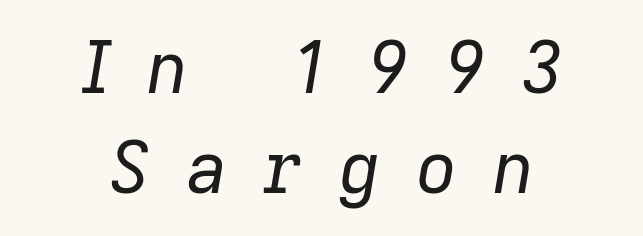
{"italic": "yes", "lean": "right", "slant_degrees": 9, "bold": "no", "weight": "regular", "width": "normal", "stroke_contrast": "low", "x_height": "medium", "monospaced": "no", "underline": "no", "align": "center", "line_spacing": "normal", "line_spacing_ratio": 1.39, "letter_spacing": "wide", "letter_spacing_em": 0.49, "glyph_px": 72}
